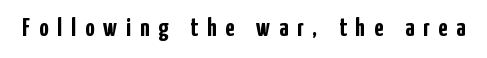
{"italic": "no", "bold": "yes", "underline": "no", "letter_spacing": "wide", "letter_spacing_em": 0.35, "glyph_px": 26}
